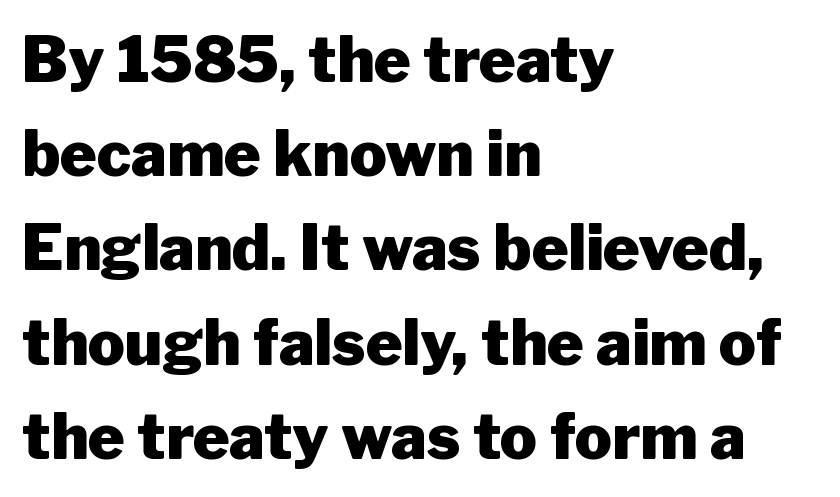
Q: Is the text bold? A: Yes.
Q: Is the text italic (slanted)? A: No, it is upright.
Q: Is the typeface a serif or a sans-serif typeface? A: Sans-serif.
Q: Is the text underlined? A: No.
Q: How is the paragraph aligned? A: Left-aligned.
Q: Is the spacing between letters normal or unusually wide? A: Normal.
Q: Is the spacing between lines tight, normal or loose? A: Normal.
Q: Width (condensed, normal, or wide)? A: Normal.
Q: Stroke contrast? A: Low.
Q: x-height? A: Medium.
Q: Monospaced? A: No.
